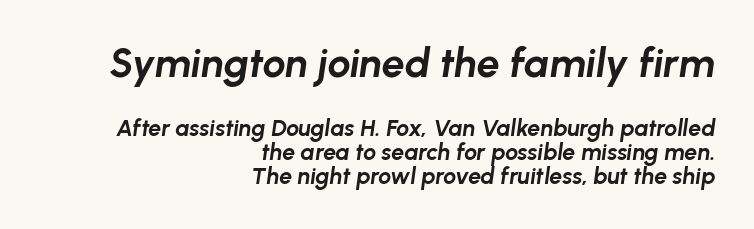
The image shows 41 px bold type, italic (leaning right); set right-aligned, tight line spacing (1.05x), normal letter spacing, not underlined; the first (top) block is 1.78x larger; low stroke contrast and a medium x-height.
